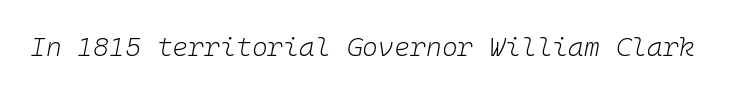
{"italic": "yes", "lean": "right", "slant_degrees": 10, "bold": "no", "underline": "no", "letter_spacing": "normal", "letter_spacing_em": 0.0, "glyph_px": 27}
